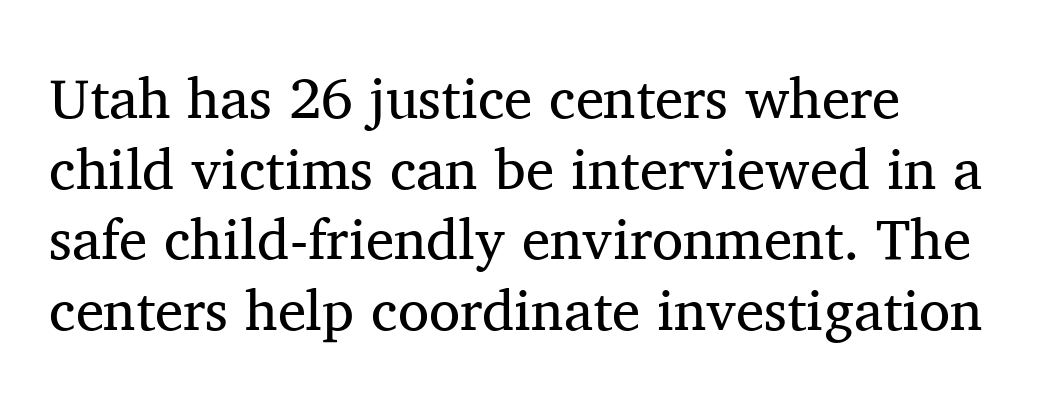
Q: Is the text bold? A: No.
Q: Is the text italic (slanted)? A: No, it is upright.
Q: Is the typeface a serif or a sans-serif typeface? A: Serif.
Q: Is the text underlined? A: No.
Q: How is the paragraph aligned? A: Left-aligned.
Q: Is the spacing between letters normal or unusually wide? A: Normal.
Q: Width (condensed, normal, or wide)? A: Normal.
Q: Stroke contrast? A: Medium.
Q: x-height? A: Medium.
Q: Monospaced? A: No.
